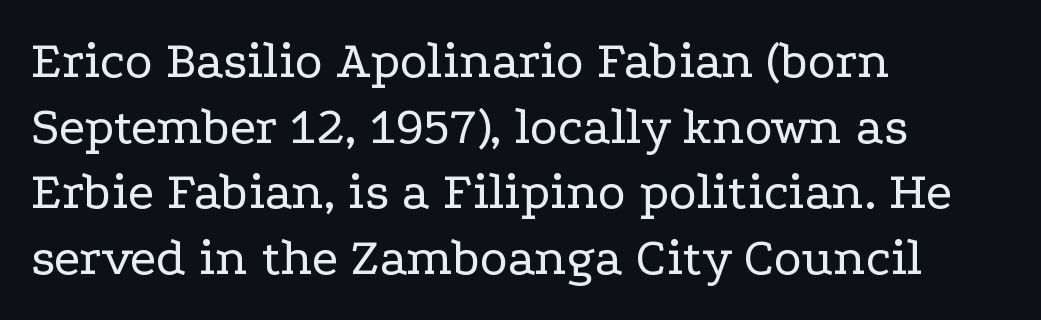
The image shows 53 px regular-weight, wide serif type, upright; set left-aligned, line spacing 1.24x, normal letter spacing, not underlined; low stroke contrast and a medium x-height.
